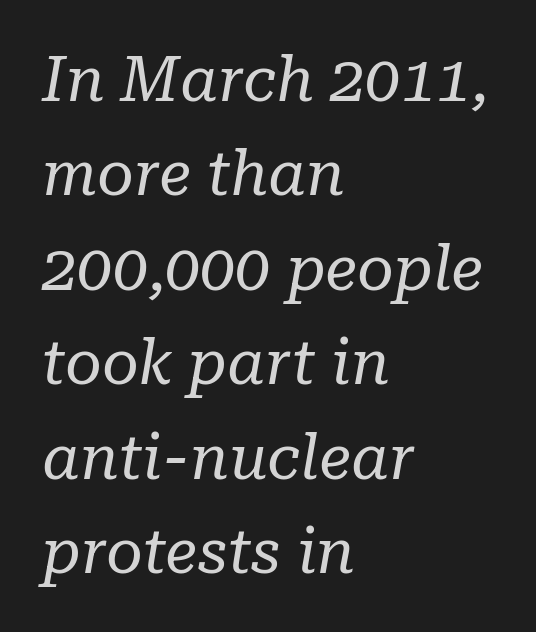
The image shows 63 px regular-weight serif type, italic (leaning right); set left-aligned, normal line spacing (1.5x), normal letter spacing, not underlined; low stroke contrast and a medium x-height.
